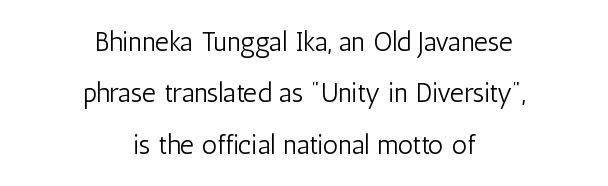
Q: Is the text bold? A: No.
Q: Is the text italic (slanted)? A: No, it is upright.
Q: Is the text underlined? A: No.
Q: How is the paragraph aligned? A: Centered.
Q: Is the spacing between letters normal or unusually wide? A: Normal.
Q: Is the spacing between lines tight, normal or loose? A: Loose.
